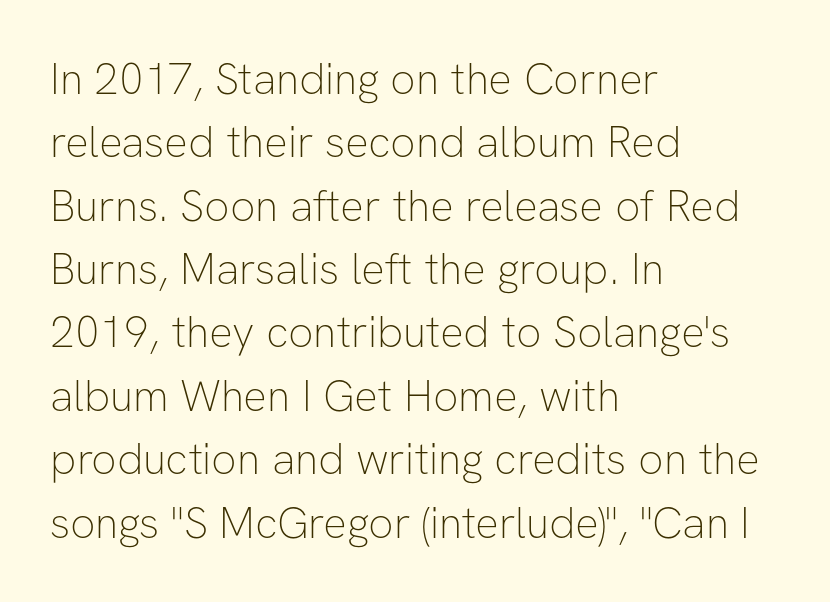
{"serif": "no", "italic": "no", "bold": "no", "weight": "thin", "width": "normal", "stroke_contrast": "low", "x_height": "medium", "monospaced": "no", "underline": "no", "align": "left", "line_spacing": "normal", "line_spacing_ratio": 1.44, "letter_spacing": "normal", "letter_spacing_em": 0.0, "glyph_px": 44}
